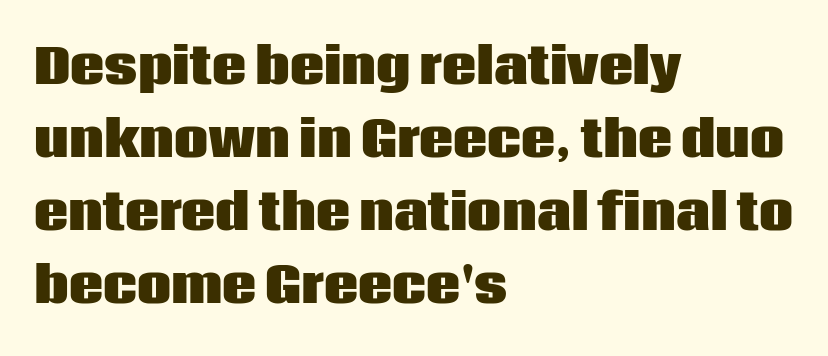
{"serif": "no", "italic": "no", "bold": "yes", "weight": "heavy", "width": "normal", "stroke_contrast": "low", "x_height": "large", "monospaced": "no", "underline": "no", "align": "left", "line_spacing": "normal", "line_spacing_ratio": 1.52, "letter_spacing": "normal", "letter_spacing_em": 0.0, "glyph_px": 48}
